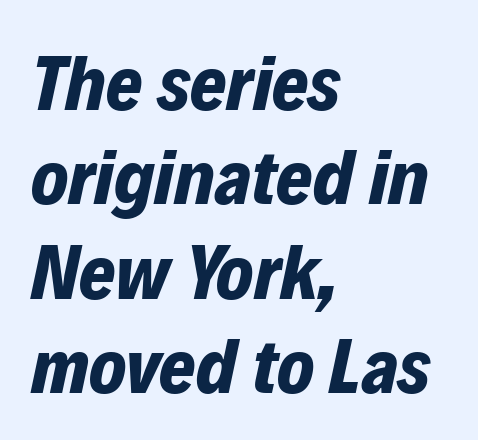
The image shows 78 px bold type, italic (leaning right); set left-aligned, line spacing 1.21x, normal letter spacing, not underlined; low stroke contrast and a medium x-height.
